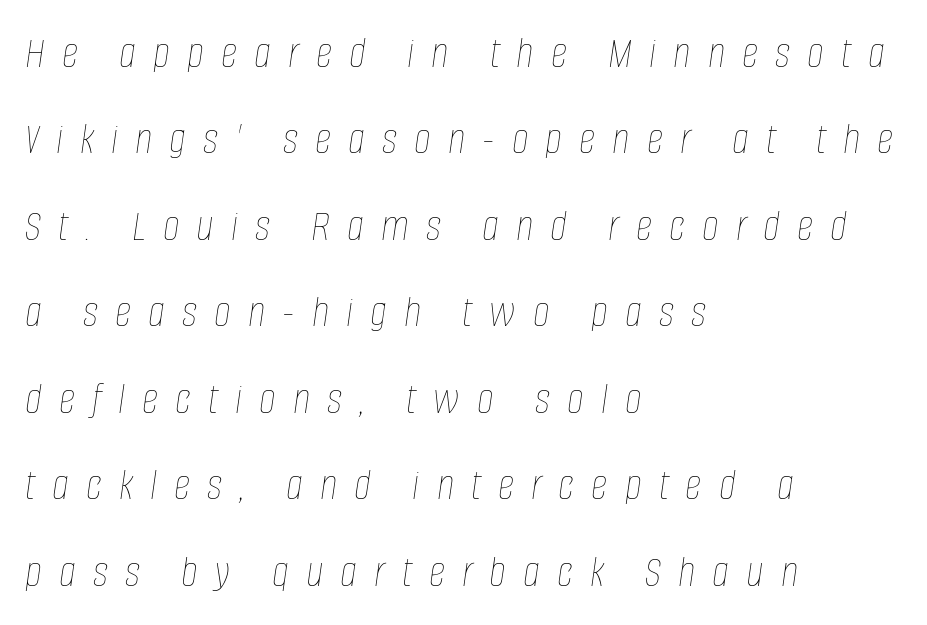
Q: Is the text bold? A: No.
Q: Is the text italic (slanted)? A: Yes, it leans right by about 8 degrees.
Q: Is the text underlined? A: No.
Q: How is the paragraph aligned? A: Left-aligned.
Q: Is the spacing between letters normal or unusually wide? A: Unusually wide.
Q: Width (condensed, normal, or wide)? A: Condensed.
Q: Stroke contrast? A: Low.
Q: x-height? A: Large.
Q: Monospaced? A: No.
